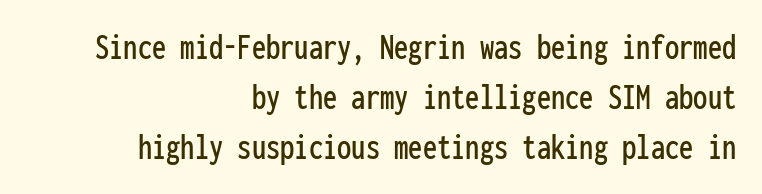
{"serif": "no", "italic": "no", "width": "condensed", "stroke_contrast": "low", "x_height": "medium", "monospaced": "yes", "underline": "no", "align": "right", "line_spacing": "normal", "line_spacing_ratio": 1.32, "letter_spacing": "normal", "letter_spacing_em": 0.0, "glyph_px": 38}
